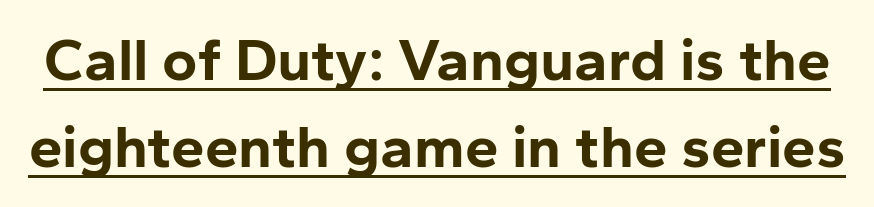
Proportional: the letters do not fall into vertical columns. Regular leading. Quick note: not italic, upright. What stands out about the letter spacing? Nothing — it is the standard amount. Plenty of ink on the page — the face is bold.
